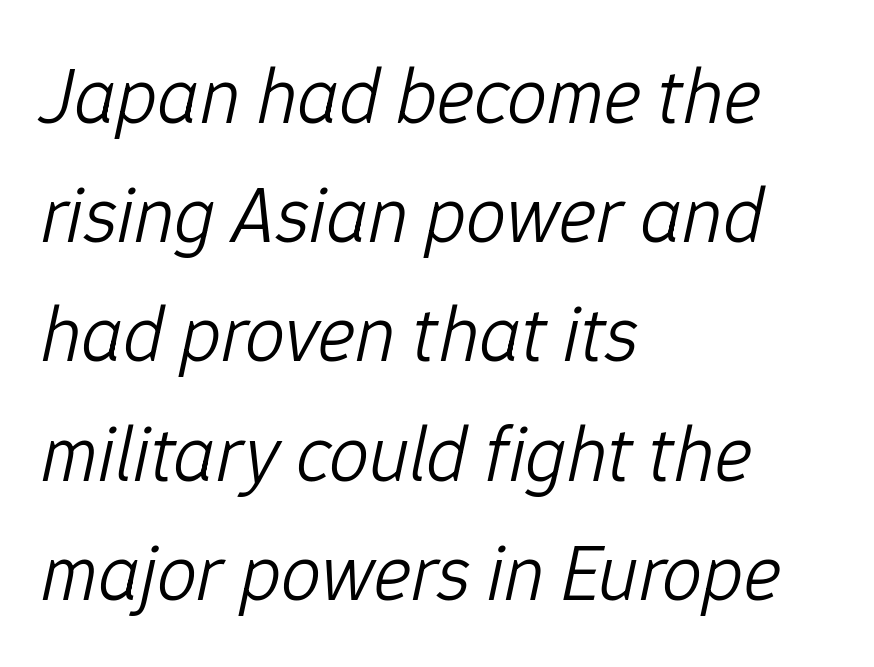
Posture: slanted. The font is comparable to plain body text, perhaps lighter. The letterforms sit shoulder to shoulder at normal distance. Honestly, the row spacing looks completely unremarkable. Which margin do the lines hug? The left one — the right edge is uneven.
